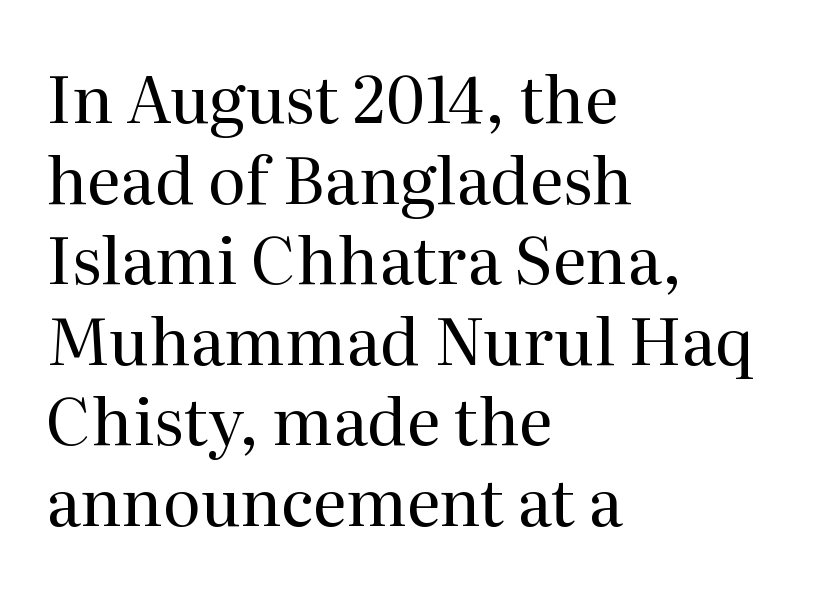
{"serif": "yes", "italic": "no", "bold": "no", "weight": "regular", "width": "normal", "stroke_contrast": "medium", "x_height": "medium", "monospaced": "no", "underline": "no", "align": "left", "line_spacing_ratio": 1.24, "letter_spacing": "normal", "letter_spacing_em": 0.0, "glyph_px": 65}
